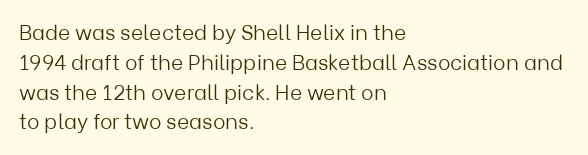
The image shows 21 px text type, upright; set left-aligned, normal line spacing (1.42x), normal letter spacing, not underlined.
